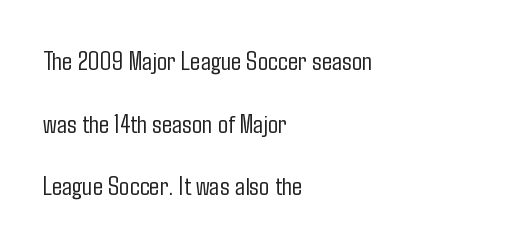
{"italic": "no", "bold": "no", "underline": "no", "align": "left", "line_spacing": "loose", "line_spacing_ratio": 2.32, "letter_spacing": "normal", "letter_spacing_em": 0.0, "glyph_px": 27}
